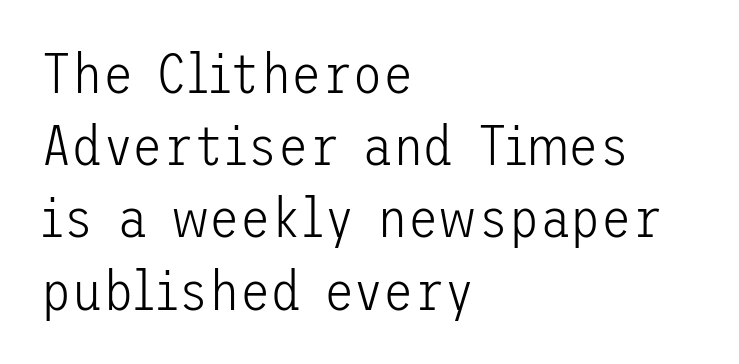
{"serif": "no", "italic": "no", "bold": "no", "weight": "light", "width": "normal", "stroke_contrast": "low", "x_height": "medium", "underline": "no", "align": "left", "line_spacing": "normal", "line_spacing_ratio": 1.29, "letter_spacing": "normal", "letter_spacing_em": 0.0, "glyph_px": 56}
